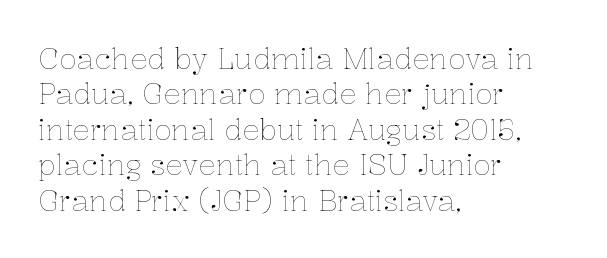
{"italic": "no", "bold": "no", "weight": "thin", "width": "normal", "stroke_contrast": "low", "x_height": "medium", "monospaced": "no", "underline": "no", "align": "left", "line_spacing_ratio": 1.22, "letter_spacing": "normal", "letter_spacing_em": 0.0, "glyph_px": 29}
